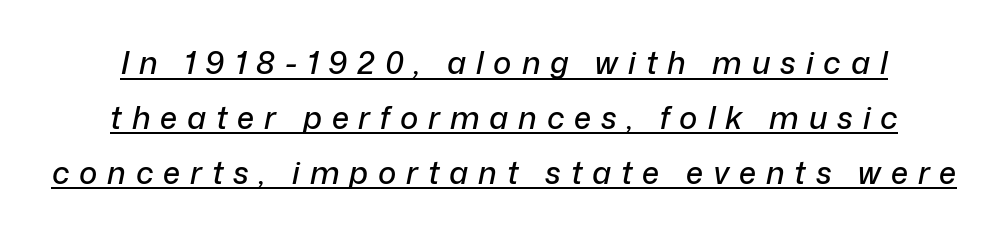
Every word sits above its own underline. Caption: multi-line text, centered on the measure. The rendering uses natural spacing where letterforms have individual widths. If you drew a line through each stem, it would be angled. You could only call the tracking loose — the letters float apart.
